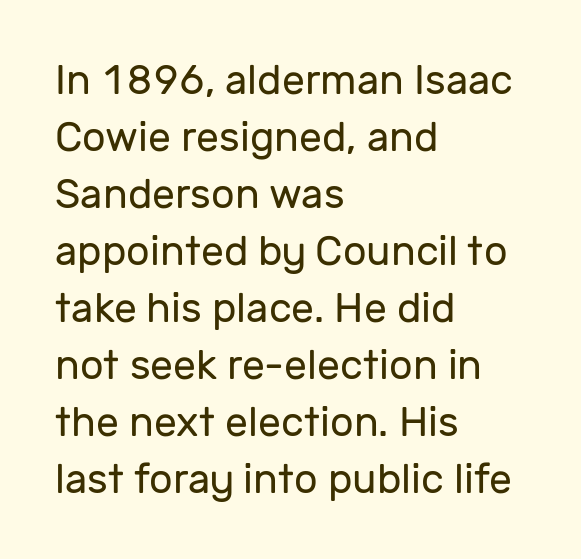
Just letters on the line, the space beneath them empty. In terms of posture, this sample is upright. Proportional: the letters do not fall into vertical columns. Baseline-to-baseline distance is the conventional proportion of letter height. The text block is weighted toward the left margin, trailing off unevenly rightward. The rendering keeps characters at their native spacing.
